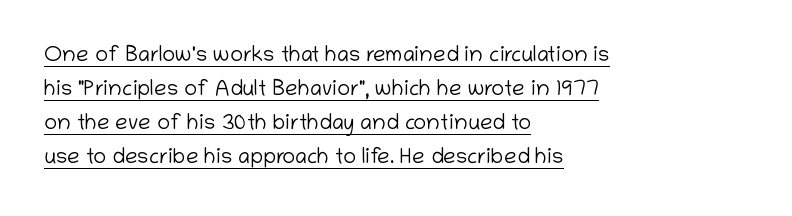
The image shows 22 px text type, upright; set left-aligned, normal line spacing (1.54x), normal letter spacing, underlined.
